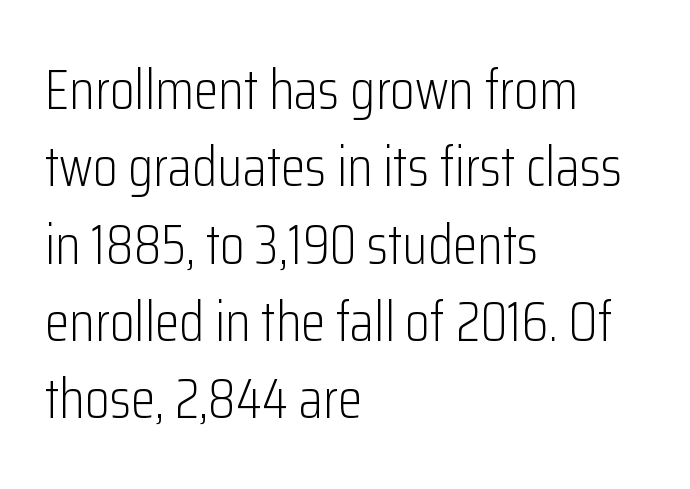
Classification — sans serif. Varying glyph widths throughout — classic text-font behaviour. This is roman type, the default non-slanted kind. No extra ink here — the face is not bold. If you measured baseline to baseline, you'd find a middling distance.
